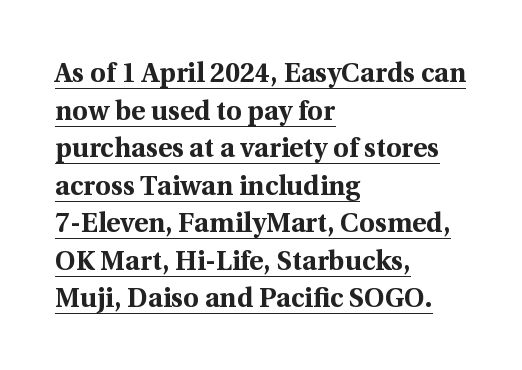
Q: Is the text bold? A: Yes.
Q: Is the text italic (slanted)? A: No, it is upright.
Q: Is the text underlined? A: Yes.
Q: How is the paragraph aligned? A: Left-aligned.
Q: Is the spacing between letters normal or unusually wide? A: Normal.
Q: Is the spacing between lines tight, normal or loose? A: Normal.
